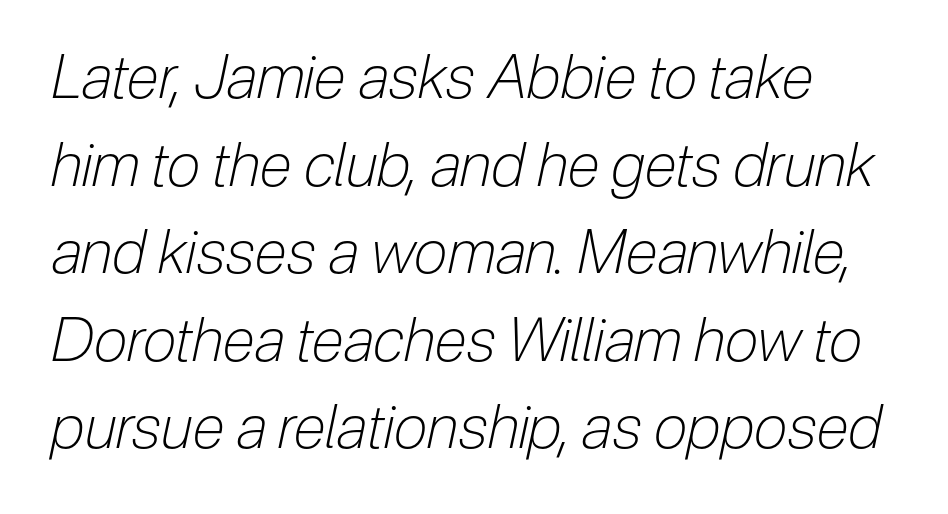
Q: Is the text bold? A: No.
Q: Is the text italic (slanted)? A: Yes, it leans right by about 12 degrees.
Q: Is the text underlined? A: No.
Q: Is the spacing between letters normal or unusually wide? A: Normal.
Q: Is the spacing between lines tight, normal or loose? A: Normal.
Q: Width (condensed, normal, or wide)? A: Condensed.
Q: Stroke contrast? A: Low.
Q: x-height? A: Medium.
Q: Monospaced? A: No.
